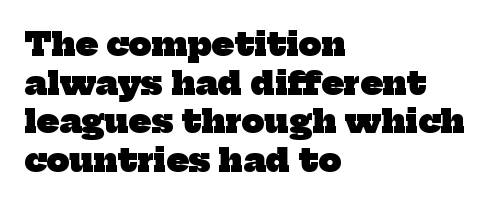
Q: Is the text bold? A: Yes.
Q: Is the typeface a serif or a sans-serif typeface? A: Serif.
Q: Is the text underlined? A: No.
Q: How is the paragraph aligned? A: Left-aligned.
Q: Is the spacing between letters normal or unusually wide? A: Normal.
Q: Width (condensed, normal, or wide)? A: Normal.
Q: Stroke contrast? A: Low.
Q: x-height? A: Medium.
Q: Monospaced? A: No.
